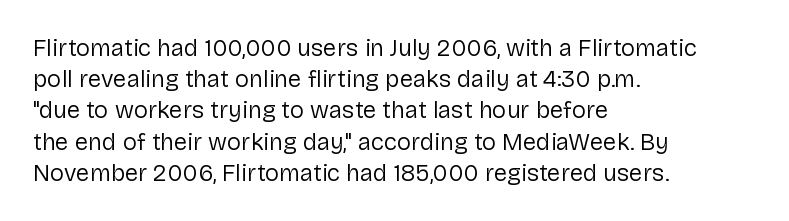
The ragged edge is on the right, which tells us the setting is flush left. The passage shown is not underscored anywhere. These lines were composed using upright roman letters. This sample uses plain, unmodified letter spacing. Reading down the column, the eye jumps a familiar distance to each next line.
